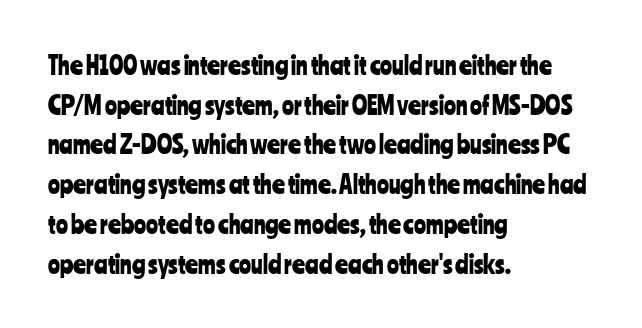
The image shows 25 px text type, upright; set left-aligned, normal line spacing (1.59x), normal letter spacing, not underlined.
